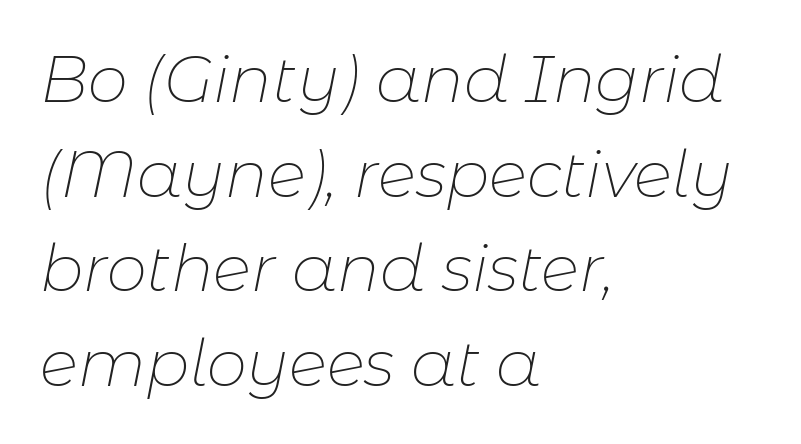
Q: Is the text bold? A: No.
Q: Is the text italic (slanted)? A: Yes, it leans right by about 11 degrees.
Q: Is the text underlined? A: No.
Q: How is the paragraph aligned? A: Left-aligned.
Q: Is the spacing between letters normal or unusually wide? A: Normal.
Q: Is the spacing between lines tight, normal or loose? A: Normal.
Q: Width (condensed, normal, or wide)? A: Normal.
Q: Stroke contrast? A: Low.
Q: x-height? A: Medium.
Q: Monospaced? A: No.
